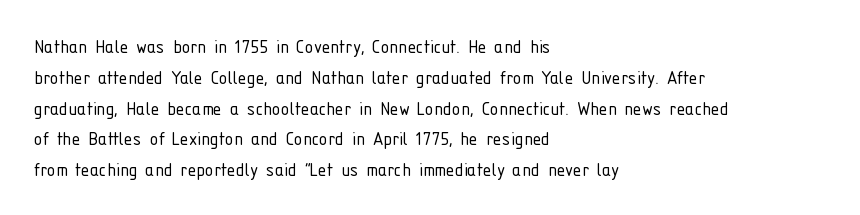
{"italic": "no", "bold": "no", "underline": "no", "align": "left", "line_spacing": "normal", "line_spacing_ratio": 1.4, "letter_spacing": "normal", "letter_spacing_em": 0.0, "glyph_px": 22}
